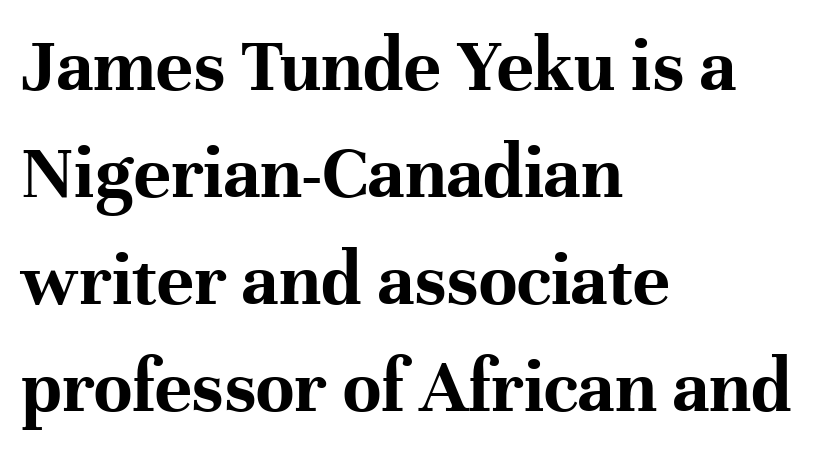
Q: Is the text bold? A: Yes.
Q: Is the text italic (slanted)? A: No, it is upright.
Q: Is the typeface a serif or a sans-serif typeface? A: Serif.
Q: Is the text underlined? A: No.
Q: How is the paragraph aligned? A: Left-aligned.
Q: Is the spacing between letters normal or unusually wide? A: Normal.
Q: Is the spacing between lines tight, normal or loose? A: Normal.
Q: Width (condensed, normal, or wide)? A: Normal.
Q: Stroke contrast? A: High.
Q: x-height? A: Medium.
Q: Monospaced? A: No.
